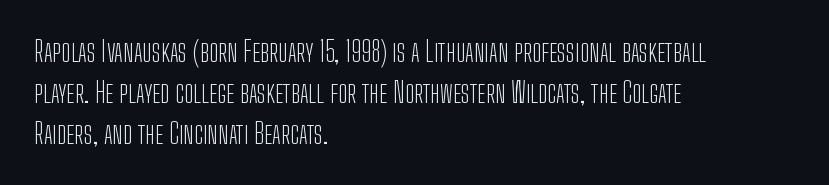
The image shows 28 px light, condensed sans-serif type, upright; set left-aligned, normal line spacing (1.47x), normal letter spacing, not underlined; low stroke contrast and a medium x-height.
